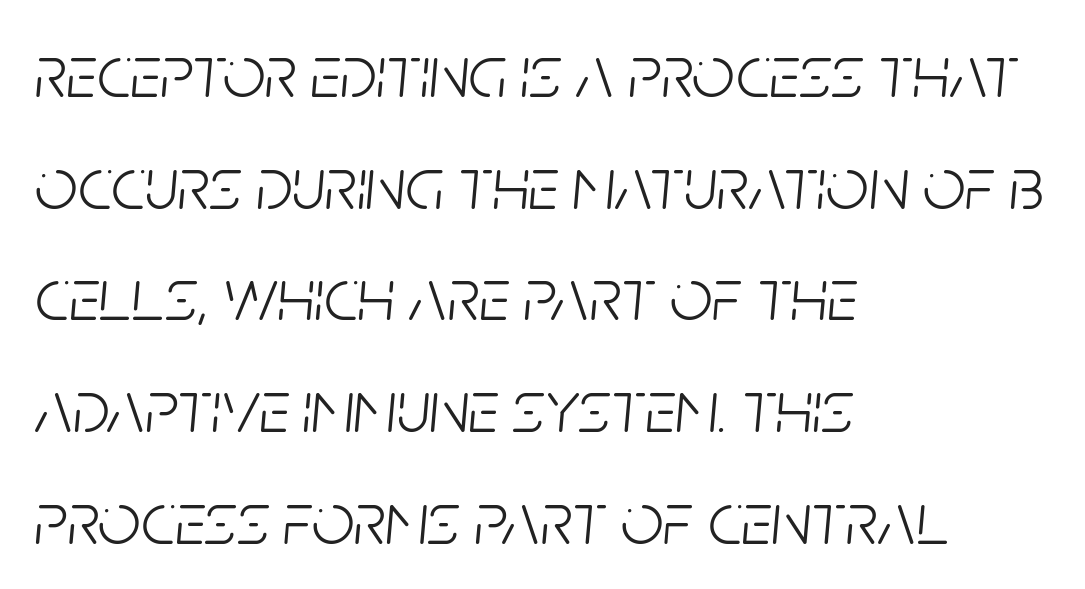
Q: Is the text bold? A: No.
Q: Is the text italic (slanted)? A: Yes, it leans right by about 5 degrees.
Q: Is the text underlined? A: No.
Q: How is the paragraph aligned? A: Left-aligned.
Q: Is the spacing between letters normal or unusually wide? A: Normal.
Q: Is the spacing between lines tight, normal or loose? A: Normal.
Q: Width (condensed, normal, or wide)? A: Condensed.
Q: Stroke contrast? A: Low.
Q: x-height? A: Large.
Q: Monospaced? A: No.
